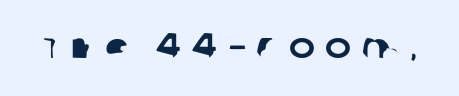
Glance below the letters and you will spot only blank space. These lines have a slow, spaced-out rhythm from letter to letter. Look at the bottom of the vertical strokes: they stop flat, with no serifs. Is this a fixed-width face? No — the glyphs have proportional, varying widths.
